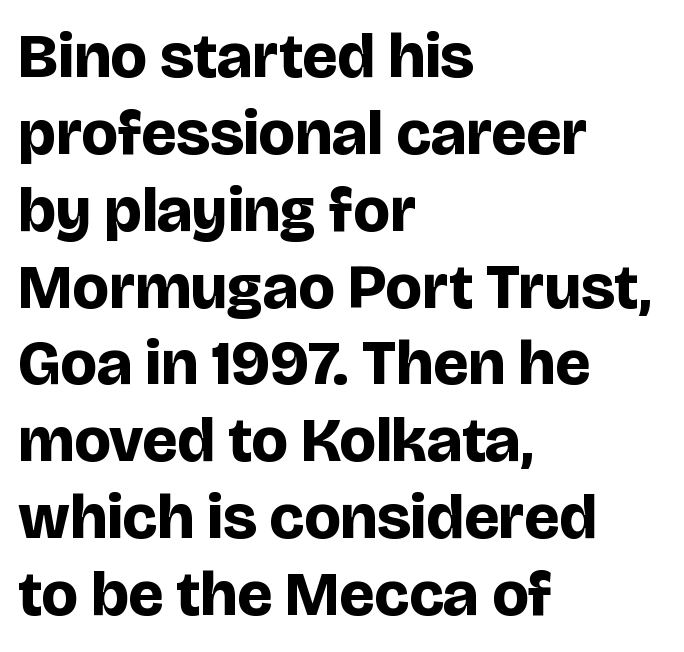
The image shows 63 px bold sans-serif type, upright; set left-aligned, line spacing 1.22x, normal letter spacing, not underlined; low stroke contrast and a large x-height.
